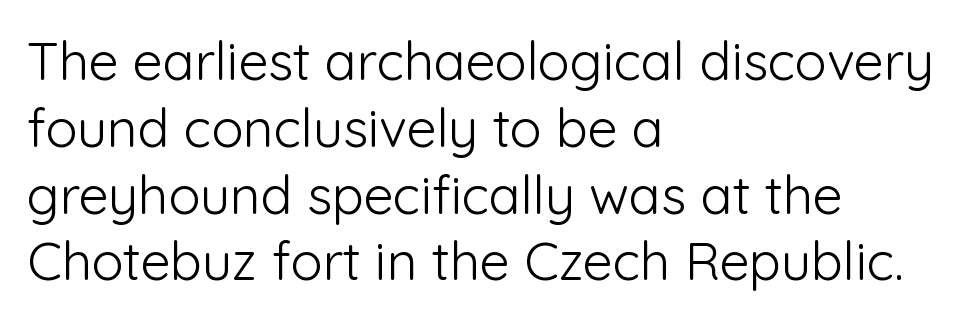
{"serif": "no", "italic": "no", "bold": "no", "weight": "light", "width": "normal", "stroke_contrast": "low", "x_height": "medium", "monospaced": "no", "underline": "no", "align": "left", "line_spacing": "normal", "line_spacing_ratio": 1.26, "letter_spacing": "normal", "letter_spacing_em": 0.0, "glyph_px": 53}
